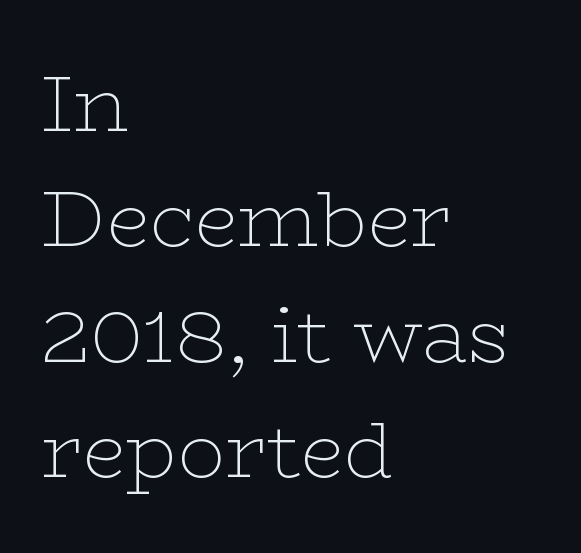
Vertical stems look standard width or narrower in stroke. Is the block centered? No — it sits flush against the left margin. The gap between lines stays unmarked. This sample uses plain, unmodified letter spacing. Ascenders rise straight up at ninety degrees.
